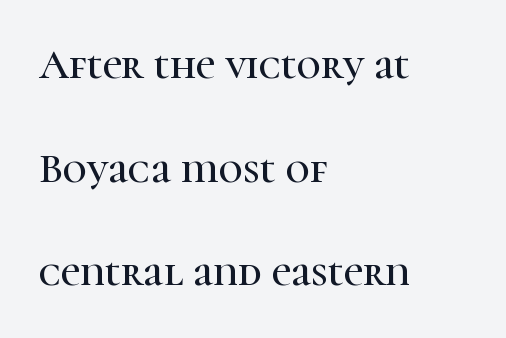
Caption: standard tracking, unaltered. The face used here is proportionally spaced, like ordinary book or web type. Widely set lines give the paragraph a tall, airy silhouette. Does the lettering tilt? It doesn't — this is upright.
